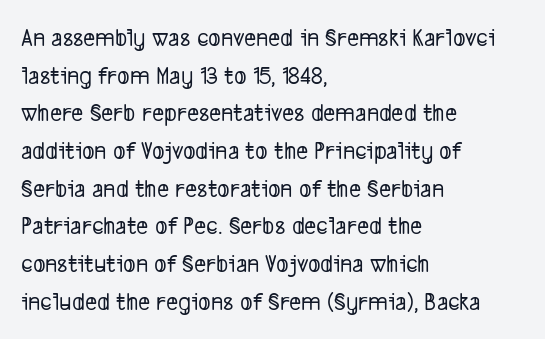
Q: Is the text underlined? A: No.
Q: How is the paragraph aligned? A: Left-aligned.
Q: Is the spacing between letters normal or unusually wide? A: Normal.
Q: Is the spacing between lines tight, normal or loose? A: Normal.
